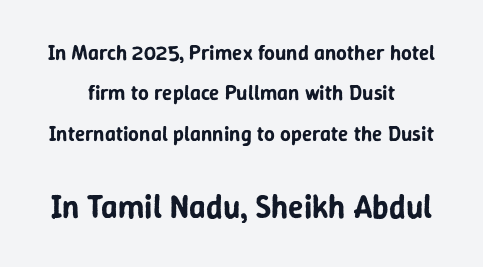
If you folded the block vertically in half, each line would mirror itself in length. Look at the glyph heights: the lower group is clearly the bigger setting. Clear beneath every line of the passage. You can tell from the bare stems that sans-serif type was used. The horizontal fit of the characters is conventional and even. Characters remain perfectly vertical along every line.
